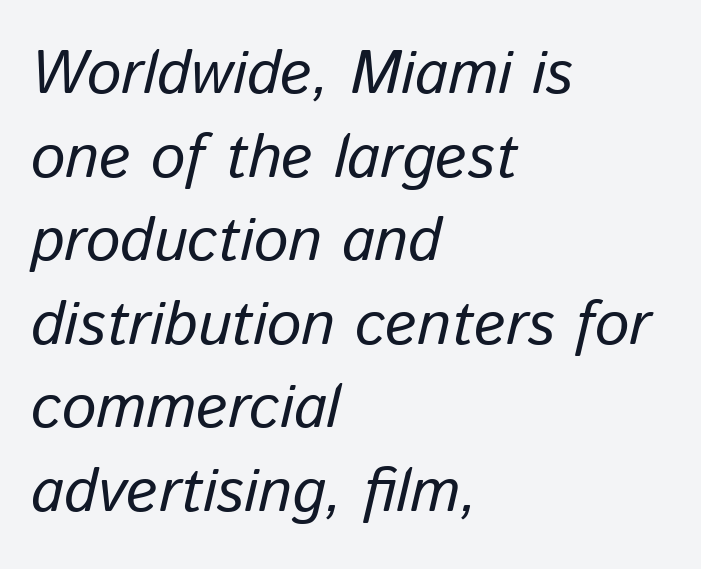
The whole block is typeset with a tilt. The passage shown is typed in a proportional face where columns would drift. Casual observation: everything's shoved over to the left. Stroke thickness stays within the range of a standard reading face or lighter. Compared with typical body copy, the letter spacing here is the same. The space beneath each line is pristine and unruled.
